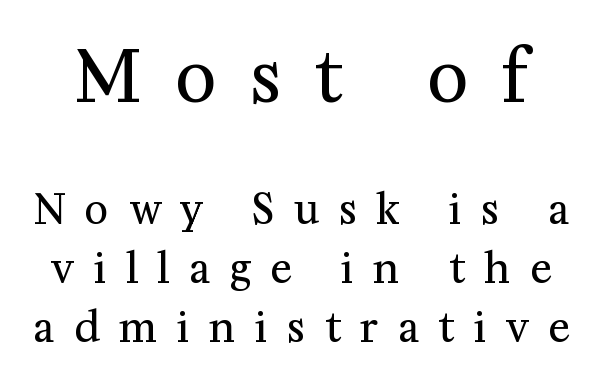
{"serif": "yes", "italic": "no", "bold": "no", "weight": "regular", "width": "normal", "stroke_contrast": "medium", "x_height": "medium", "monospaced": "no", "underline": "no", "line_spacing": "normal", "line_spacing_ratio": 1.43, "letter_spacing": "wide", "letter_spacing_em": 0.48, "larger_block": "first", "size_ratio": 1.73, "glyph_px": 71}
